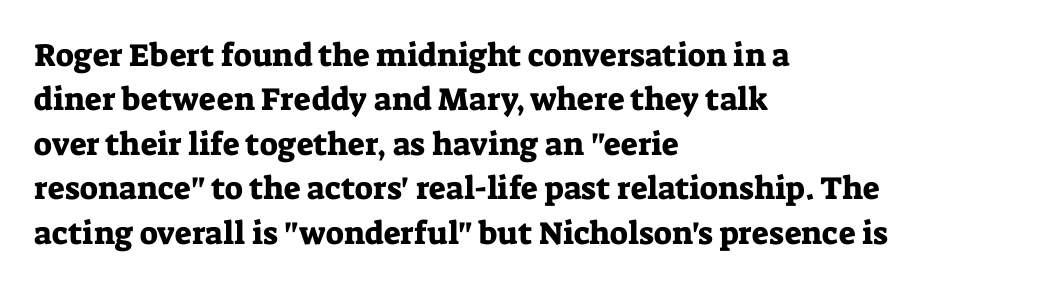
The image shows 32 px serif type, upright; set left-aligned, normal line spacing (1.39x), normal letter spacing, not underlined; low stroke contrast and a medium x-height.
